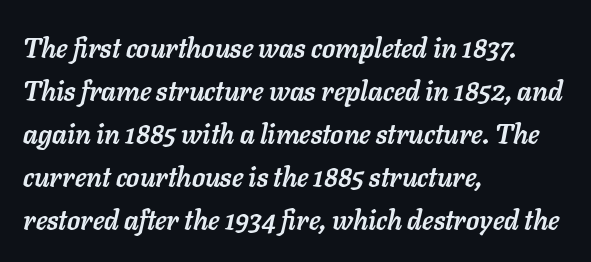
The image shows 27 px bold type, italic (leaning right); set left-aligned, normal line spacing (1.59x), normal letter spacing, not underlined.
